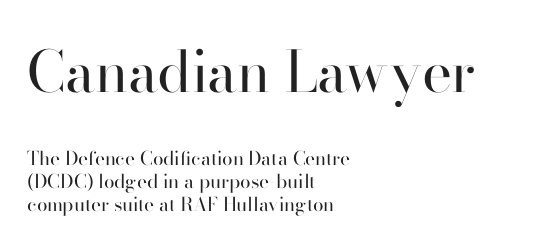
{"serif": "yes", "italic": "no", "bold": "no", "weight": "regular", "width": "normal", "stroke_contrast": "high", "x_height": "small", "monospaced": "no", "underline": "no", "align": "left", "line_spacing_ratio": 1.23, "letter_spacing": "normal", "letter_spacing_em": 0.0, "larger_block": "first", "size_ratio": 3.0, "glyph_px": 57}
